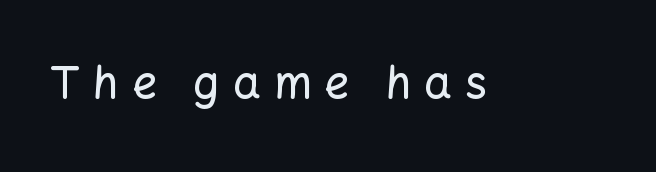
Only glyphs here, with clear space below each row. The font's upright variant was chosen for this text. Tracking value appears strongly positive — letters spread wide. No feet cap the strokes, marking this as sans-serif type. The rendering uses natural spacing where letterforms have individual widths.
